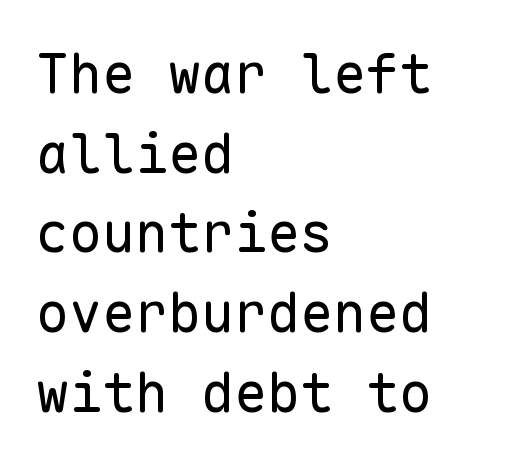
Q: Is the text bold? A: No.
Q: Is the text italic (slanted)? A: No, it is upright.
Q: Is the typeface a serif or a sans-serif typeface? A: Sans-serif.
Q: Is the text underlined? A: No.
Q: How is the paragraph aligned? A: Left-aligned.
Q: Is the spacing between letters normal or unusually wide? A: Normal.
Q: Is the spacing between lines tight, normal or loose? A: Normal.
Q: Width (condensed, normal, or wide)? A: Normal.
Q: Stroke contrast? A: Low.
Q: x-height? A: Medium.
Q: Monospaced? A: Yes.
